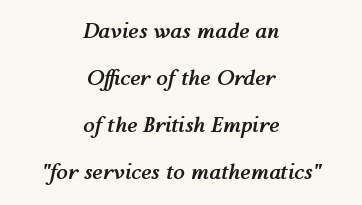
Q: Is the text bold? A: Yes.
Q: Is the text italic (slanted)? A: Yes, it leans right by about 12 degrees.
Q: Is the text underlined? A: No.
Q: How is the paragraph aligned? A: Centered.
Q: Is the spacing between letters normal or unusually wide? A: Normal.
Q: Is the spacing between lines tight, normal or loose? A: Loose.
